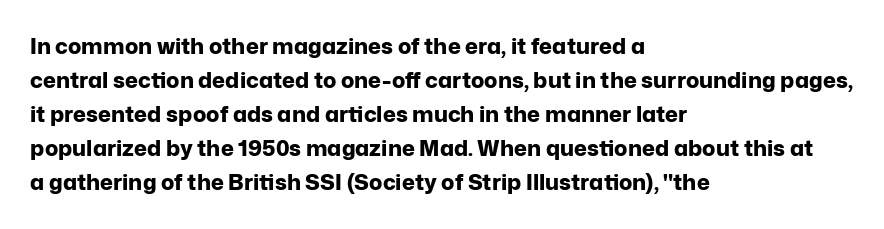
Q: Is the text bold? A: Yes.
Q: Is the text italic (slanted)? A: No, it is upright.
Q: Is the text underlined? A: No.
Q: How is the paragraph aligned? A: Left-aligned.
Q: Is the spacing between letters normal or unusually wide? A: Normal.
Q: Is the spacing between lines tight, normal or loose? A: Normal.
